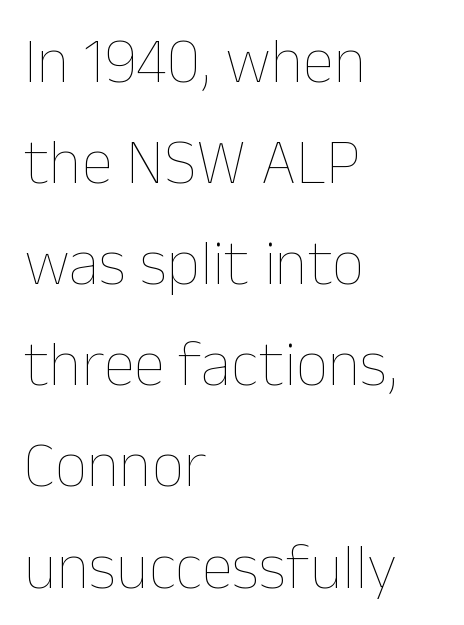
Q: Is the text bold? A: No.
Q: Is the text italic (slanted)? A: No, it is upright.
Q: Is the text underlined? A: No.
Q: How is the paragraph aligned? A: Left-aligned.
Q: Is the spacing between letters normal or unusually wide? A: Normal.
Q: Is the spacing between lines tight, normal or loose? A: Normal.
Q: Width (condensed, normal, or wide)? A: Normal.
Q: Stroke contrast? A: Low.
Q: x-height? A: Medium.
Q: Monospaced? A: No.
